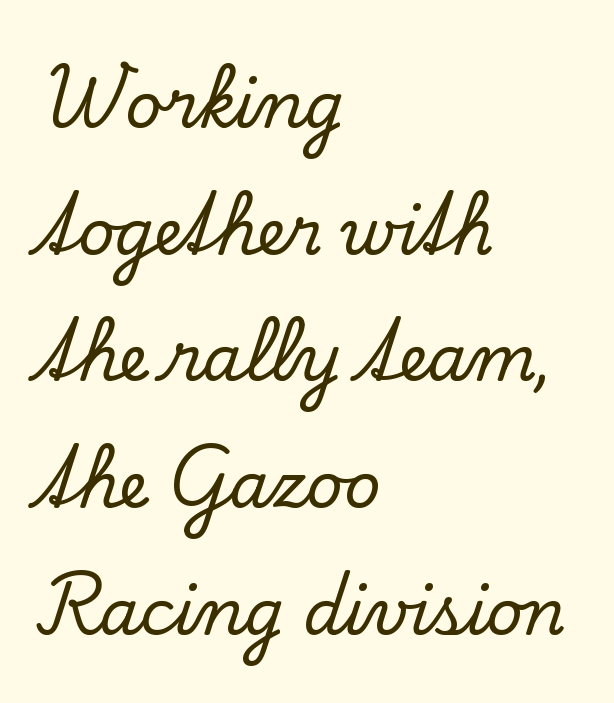
The image shows 63 px serif type; set left-aligned, loose line spacing (2.01x), normal letter spacing, not underlined; low stroke contrast and a small x-height.
